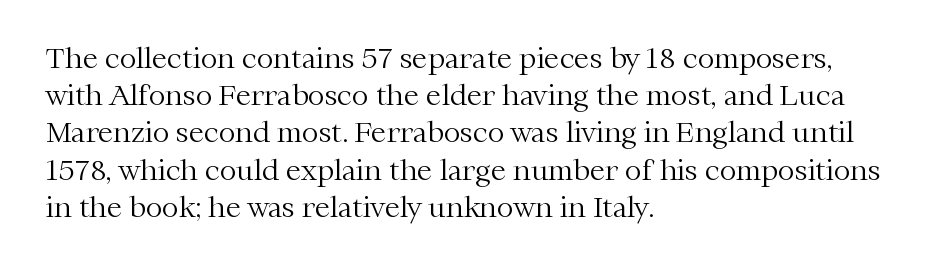
Summary of vertical rhythm: regular, with standard interline spacing. Font category for this specimen: serif. You could not count columns in this text — the font is proportionally spaced. Glance below the letters and you will spot only blank space. A quiet, ordinary-to-light weight characterises the typeface.
